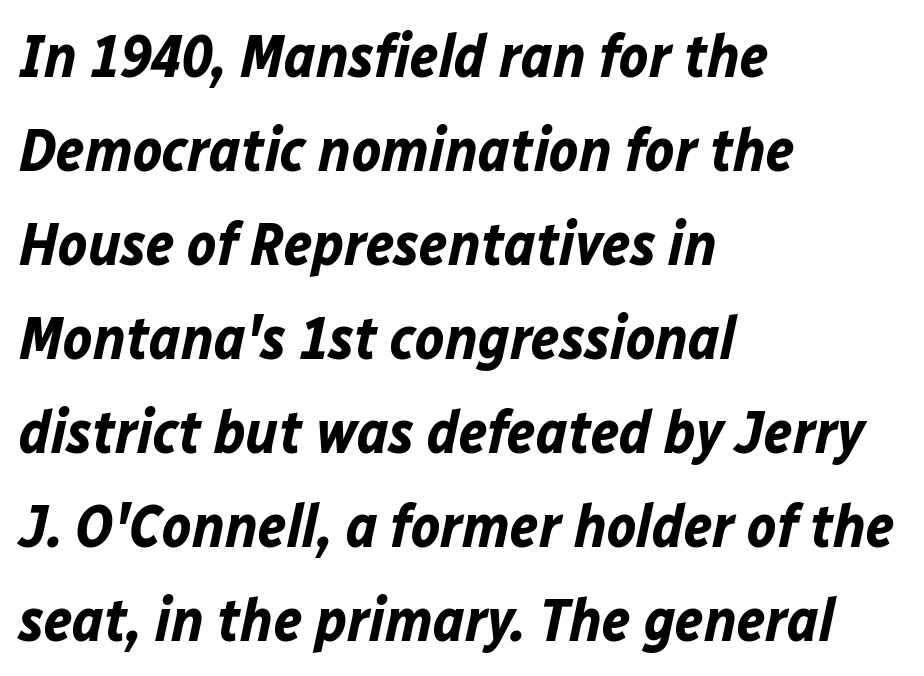
{"italic": "yes", "lean": "right", "slant_degrees": 12, "bold": "yes", "weight": "bold", "width": "normal", "stroke_contrast": "low", "x_height": "medium", "monospaced": "no", "underline": "no", "align": "left", "line_spacing": "normal", "line_spacing_ratio": 1.54, "letter_spacing": "normal", "letter_spacing_em": 0.0, "glyph_px": 61}
